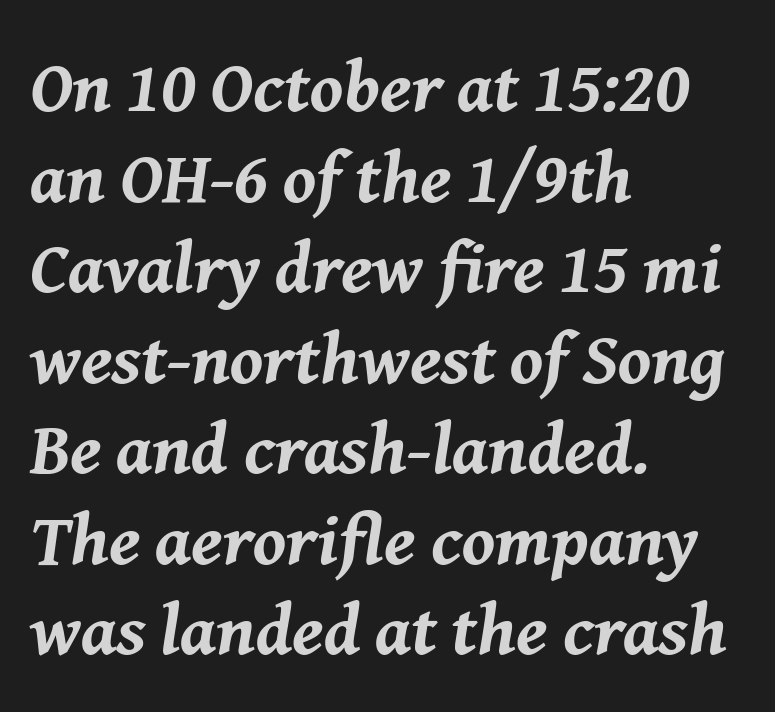
Would a proofreader flag this as italicized? Yes. Does the weight exceed regular? Yes, all the way to bold. Lines of text with bare space underneath. Think of a printed novel: that variable character pitch is what you see here. The horizontal fit of the characters is conventional and even. Notice how the passage keeps a crisp vertical edge on the left only.
